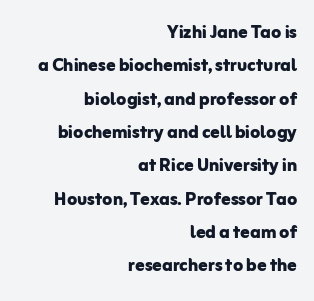
The image shows 23 px bold type, upright; set right-aligned, normal line spacing (1.45x), normal letter spacing, not underlined.
